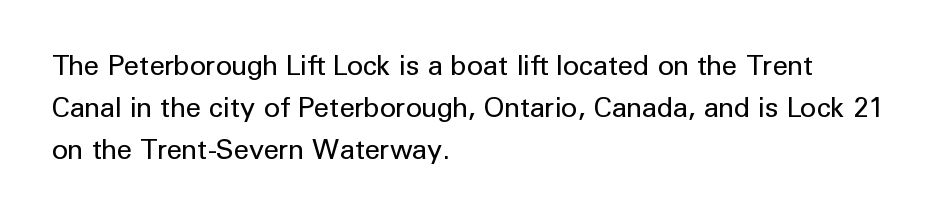
The image shows 28 px regular-weight sans-serif type, upright; set left-aligned, normal line spacing (1.5x), normal letter spacing, not underlined; low stroke contrast and a medium x-height.
